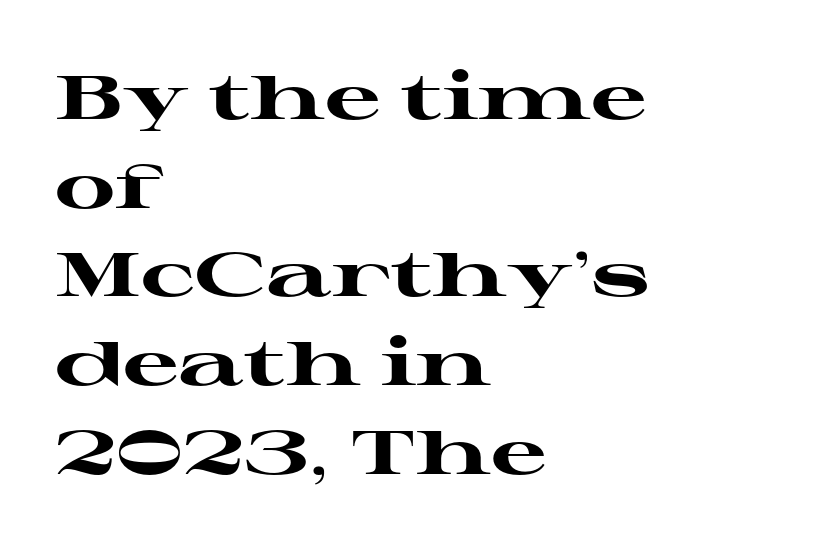
{"serif": "yes", "italic": "no", "bold": "yes", "weight": "heavy", "width": "wide", "stroke_contrast": "high", "x_height": "medium", "monospaced": "no", "underline": "no", "align": "left", "line_spacing": "normal", "line_spacing_ratio": 1.43, "letter_spacing": "normal", "letter_spacing_em": 0.0, "glyph_px": 62}
